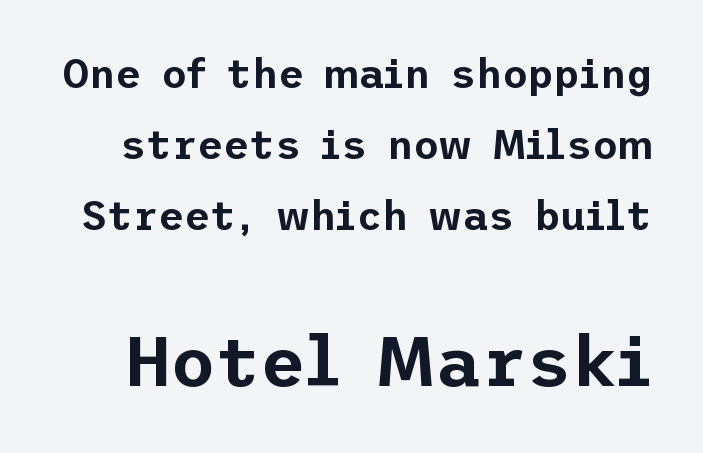
The image shows 70 px sans-serif type, upright; set line spacing 1.78x, normal letter spacing, not underlined; the second (bottom) block is 1.75x larger; low stroke contrast and a medium x-height.
